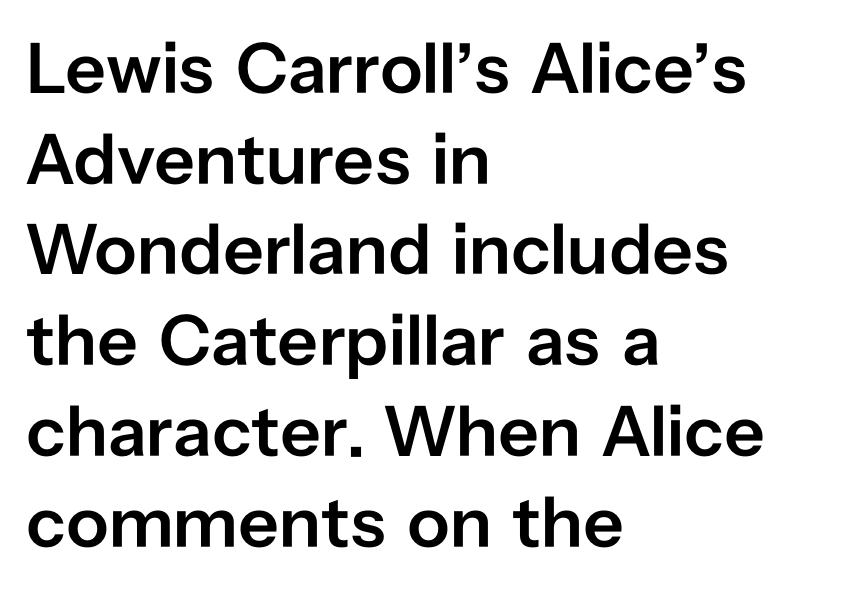
Q: Is the text bold? A: Semi-bold.
Q: Is the text italic (slanted)? A: No, it is upright.
Q: Is the typeface a serif or a sans-serif typeface? A: Sans-serif.
Q: Is the text underlined? A: No.
Q: How is the paragraph aligned? A: Left-aligned.
Q: Is the spacing between letters normal or unusually wide? A: Normal.
Q: Is the spacing between lines tight, normal or loose? A: Normal.
Q: Width (condensed, normal, or wide)? A: Normal.
Q: Stroke contrast? A: Low.
Q: x-height? A: Medium.
Q: Monospaced? A: No.
